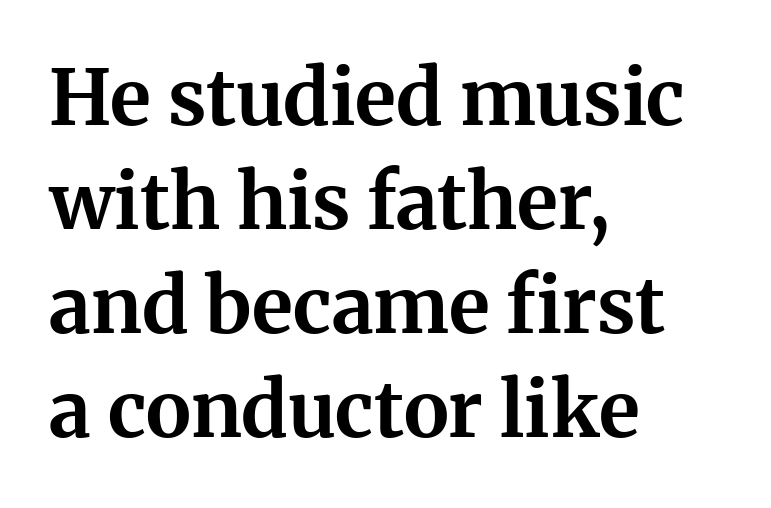
The image shows 77 px bold serif type, upright; set left-aligned, normal line spacing (1.35x), normal letter spacing, not underlined; medium stroke contrast and a medium x-height.
